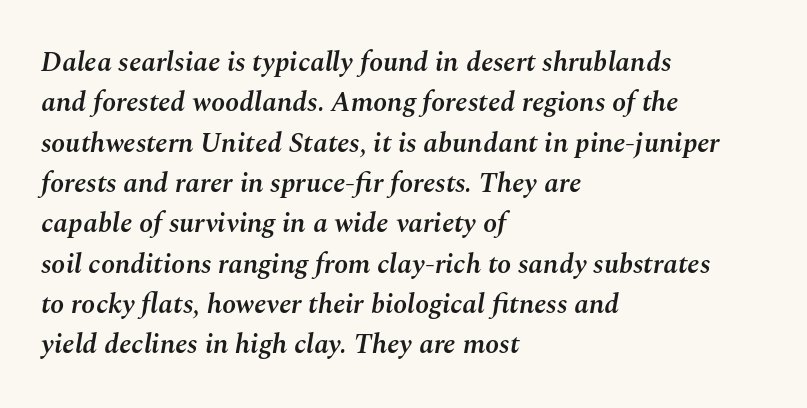
The letters advance in unequal steps, a hallmark of proportional type. Students, observe: this is what conventionally led text looks like. Observe the lean: these are italic letterforms. A bit beefed up — I'd call it semibold rather than bold. Short and long lines alike share a common starting point at left.
